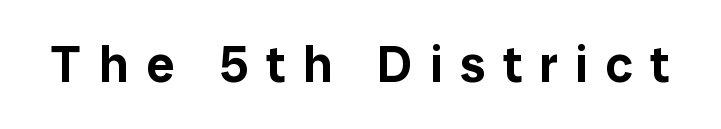
{"serif": "no", "italic": "no", "width": "normal", "stroke_contrast": "low", "x_height": "medium", "monospaced": "no", "underline": "no", "letter_spacing": "wide", "letter_spacing_em": 0.34, "glyph_px": 51}
